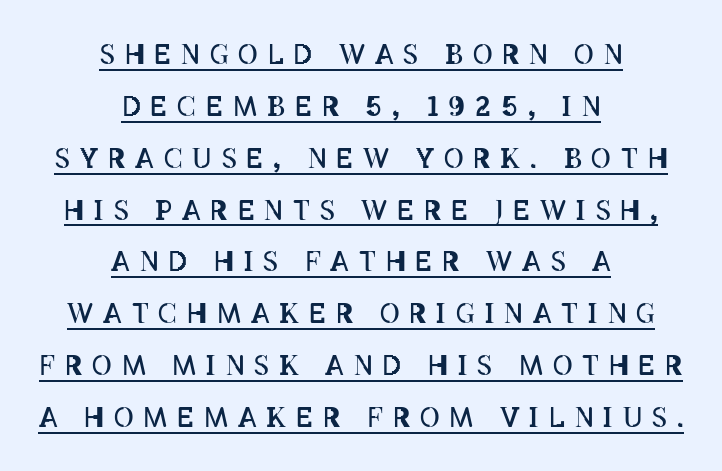
The lines are spread far apart with generous leading. A typesetter would call this heavily tracked-out type. The letters look calm and open, with moderate or lighter stems. Posture: straight, roman, zero tilt.
